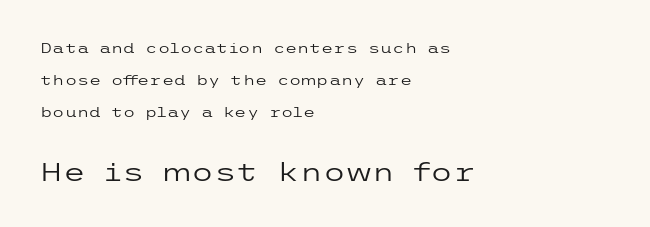
{"italic": "no", "bold": "no", "underline": "no", "align": "left", "line_spacing": "loose", "line_spacing_ratio": 2.28, "letter_spacing": "normal", "letter_spacing_em": 0.0, "larger_block": "second", "size_ratio": 1.86, "glyph_px": 26}
